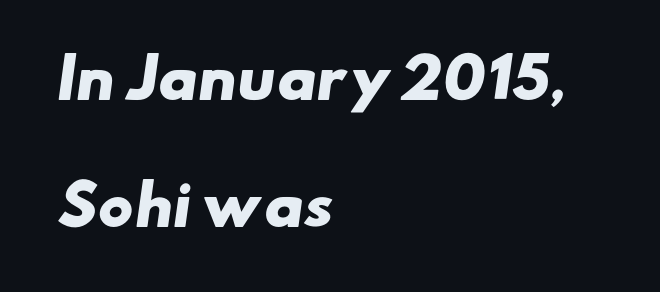
The image shows 54 px heavy, wide sans-serif type; set left-aligned, loose line spacing (2.35x), normal letter spacing, not underlined; low stroke contrast and a small x-height.
